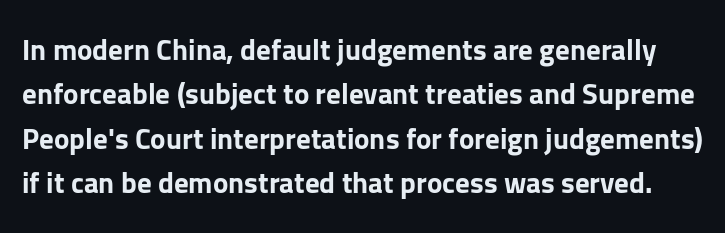
The image shows 29 px bold sans-serif type, upright; set normal line spacing (1.53x), normal letter spacing, not underlined; low stroke contrast and a medium x-height.
